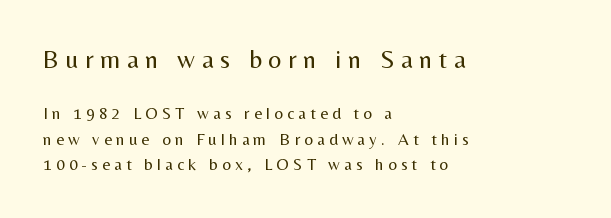
The image shows 26 px text type, upright; set left-aligned, normal line spacing (1.51x), unusually wide letter spacing (+0.25 em), not underlined; the first (top) block is 1.53x larger.
